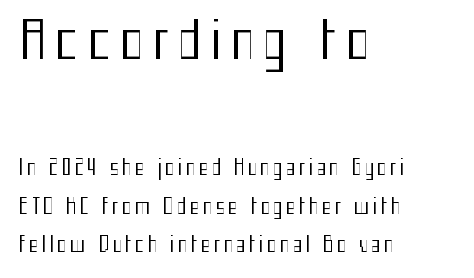
The image shows 51 px regular-weight, condensed sans-serif type, upright; set left-aligned, loose line spacing (1.94x), not underlined; the first (top) block is 2.55x larger; medium stroke contrast and a medium x-height.
